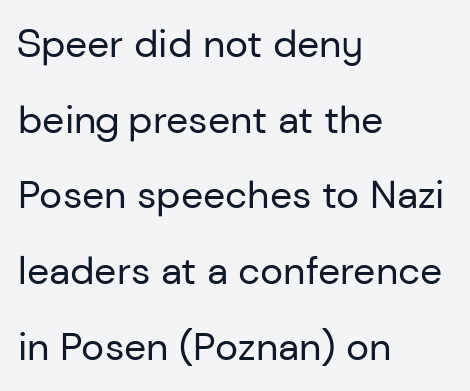
The image shows 39 px regular-weight sans-serif type, upright; set left-aligned, loose line spacing (1.94x), normal letter spacing, not underlined; low stroke contrast and a medium x-height.
